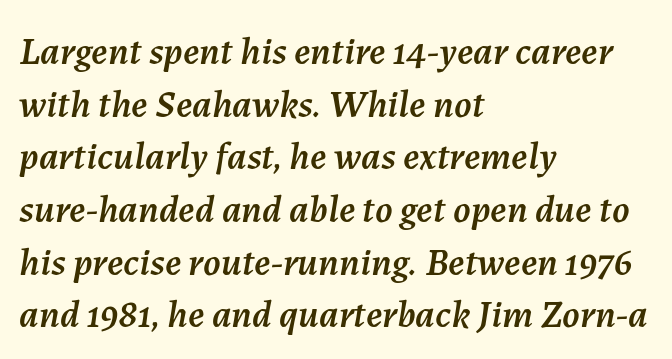
The string is rendered with underlining switched off. Compared with typical body copy, the letter spacing here is the same. Varying glyph widths throughout — classic text-font behaviour. Visually the block forms a straight wall on the left and a jagged coastline on the right. Is the type slanted? Yes — the strokes lean at a clear angle. Leading: standard.
